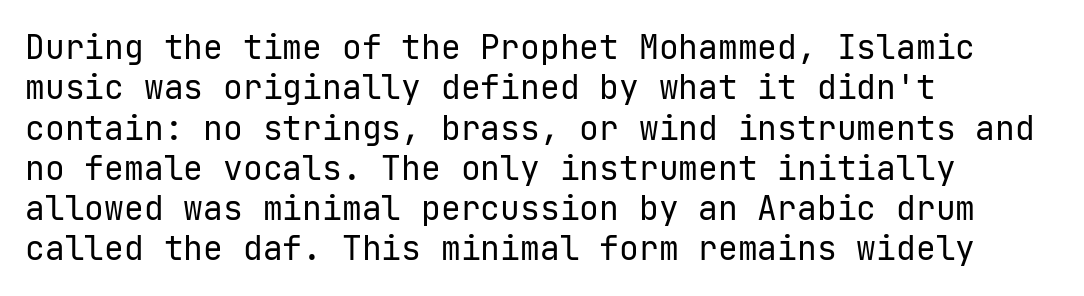
Q: Is the text bold? A: No.
Q: Is the text italic (slanted)? A: No, it is upright.
Q: Is the typeface a serif or a sans-serif typeface? A: Sans-serif.
Q: Is the text underlined? A: No.
Q: How is the paragraph aligned? A: Left-aligned.
Q: Is the spacing between letters normal or unusually wide? A: Normal.
Q: Width (condensed, normal, or wide)? A: Normal.
Q: Stroke contrast? A: Low.
Q: x-height? A: Medium.
